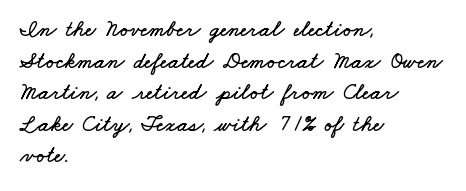
The rendering uses a moderate line-height, typical for paragraphs. A clean baseline with only descenders dipping below it. Compared with a centered layout, this one pins lines to the left instead. In terms of letterspacing, this is plain default setting.
